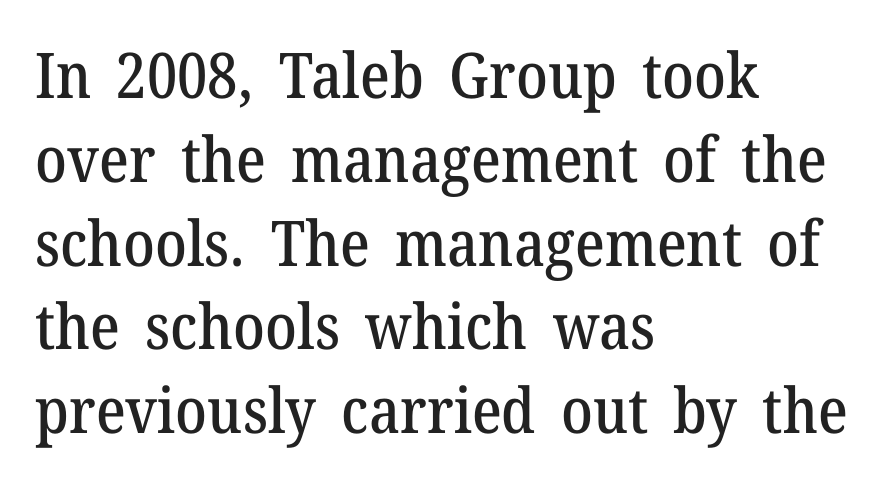
Q: Is the text italic (slanted)? A: No, it is upright.
Q: Is the typeface a serif or a sans-serif typeface? A: Serif.
Q: Is the text underlined? A: No.
Q: How is the paragraph aligned? A: Left-aligned.
Q: Is the spacing between letters normal or unusually wide? A: Normal.
Q: Is the spacing between lines tight, normal or loose? A: Normal.
Q: Width (condensed, normal, or wide)? A: Normal.
Q: Stroke contrast? A: Medium.
Q: x-height? A: Medium.
Q: Monospaced? A: No.
